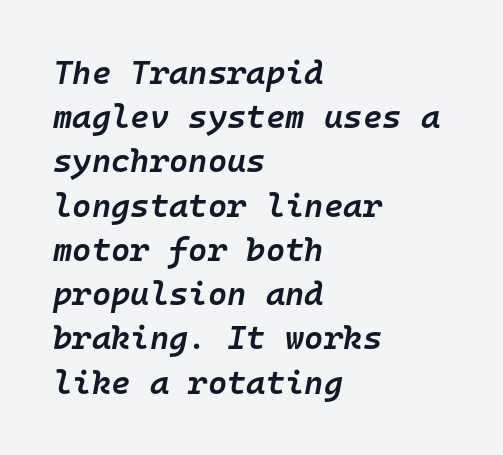
Q: Is the text bold? A: Semi-bold.
Q: Is the text italic (slanted)? A: Yes, it leans right by about 10 degrees.
Q: Is the text underlined? A: No.
Q: How is the paragraph aligned? A: Left-aligned.
Q: Is the spacing between letters normal or unusually wide? A: Normal.
Q: Is the spacing between lines tight, normal or loose? A: Normal.
Q: Width (condensed, normal, or wide)? A: Normal.
Q: Stroke contrast? A: Low.
Q: x-height? A: Medium.
Q: Monospaced? A: Yes.
